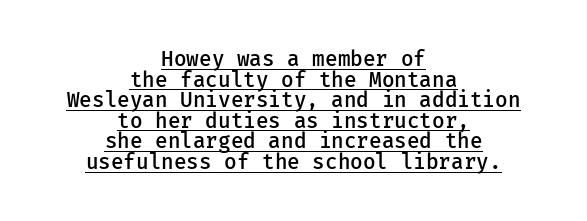
{"italic": "no", "bold": "semi", "underline": "yes", "align": "center", "line_spacing": "tight", "line_spacing_ratio": 0.98, "letter_spacing": "normal", "letter_spacing_em": 0.0, "glyph_px": 21}
